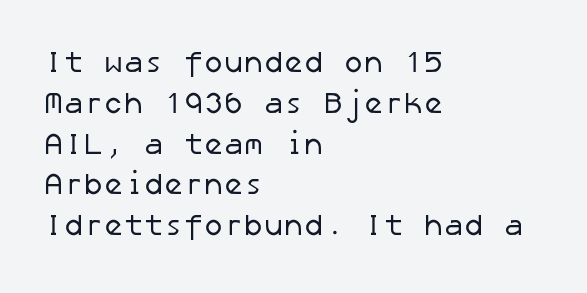
{"serif": "no", "bold": "no", "weight": "regular", "width": "normal", "stroke_contrast": "low", "x_height": "medium", "underline": "no", "align": "left", "line_spacing": "normal", "line_spacing_ratio": 1.36, "letter_spacing": "normal", "letter_spacing_em": 0.0, "glyph_px": 30}
